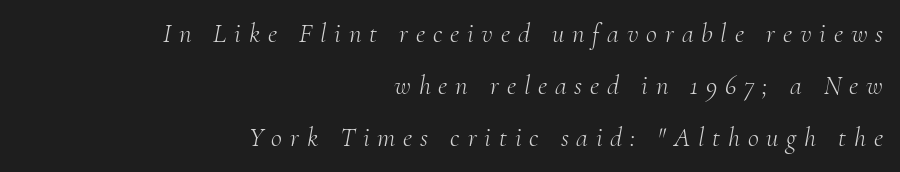
{"italic": "yes", "lean": "right", "slant_degrees": 10, "bold": "no", "underline": "no", "align": "right", "line_spacing": "loose", "line_spacing_ratio": 1.93, "letter_spacing": "wide", "letter_spacing_em": 0.29, "glyph_px": 27}
